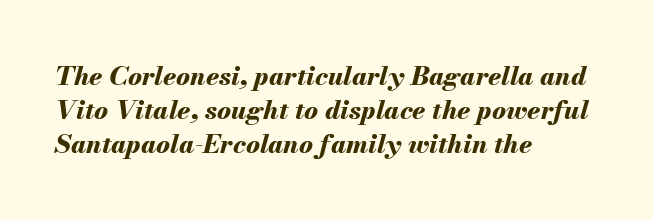
Anything drawn beneath the words? Only blank space. Baseline-to-baseline distance is the conventional proportion of letter height. The face used here is rendered with its standard letterfit. The compositor pushed each line to the left boundary. Notice how the stems are inclined rather than vertical — that's the hallmark of italics. Plenty of ink on the page — the face is bold.
